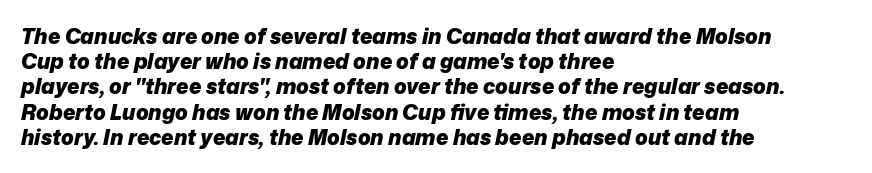
The image shows 21 px bold type, italic (leaning right); set left-aligned, line spacing 1.2x, normal letter spacing, not underlined.
